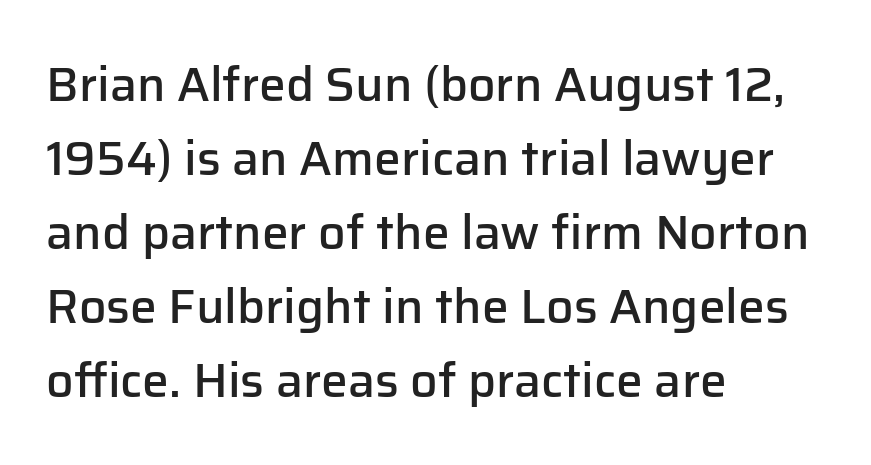
Alignment: flush left. The rows are spaced the way most documents space them. Is this a sans? Yes — the strokes have no serifs. This sample uses plain, unmodified letter spacing.
